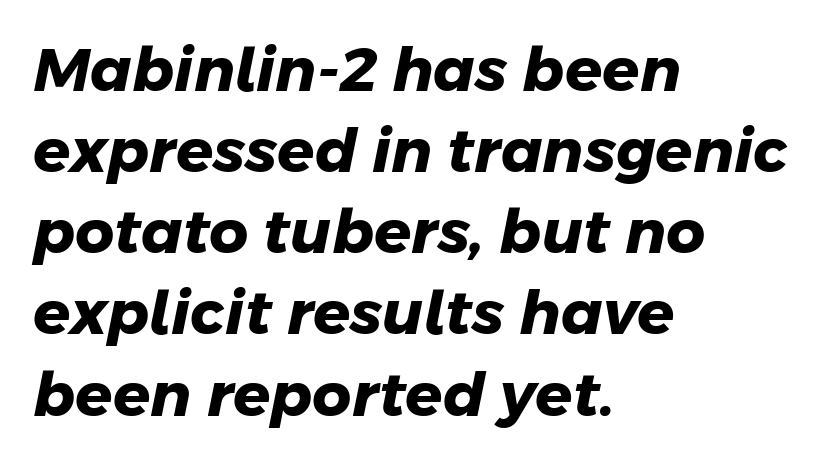
{"serif": "no", "bold": "yes", "weight": "heavy", "width": "normal", "stroke_contrast": "low", "x_height": "medium", "monospaced": "no", "underline": "no", "align": "left", "line_spacing": "normal", "line_spacing_ratio": 1.33, "letter_spacing": "normal", "letter_spacing_em": 0.0, "glyph_px": 61}
